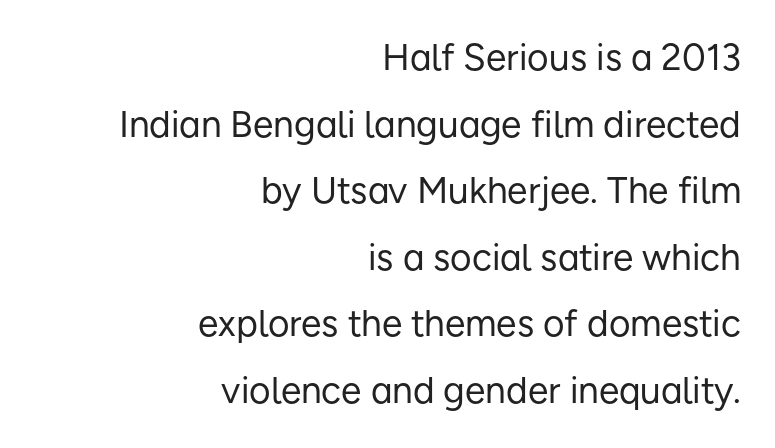
Q: Is the text bold? A: No.
Q: Is the text italic (slanted)? A: No, it is upright.
Q: Is the typeface a serif or a sans-serif typeface? A: Sans-serif.
Q: Is the text underlined? A: No.
Q: How is the paragraph aligned? A: Right-aligned.
Q: Is the spacing between letters normal or unusually wide? A: Normal.
Q: Width (condensed, normal, or wide)? A: Normal.
Q: Stroke contrast? A: Low.
Q: x-height? A: Medium.
Q: Monospaced? A: No.
